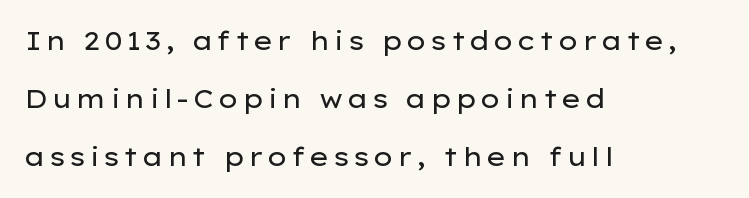
The typesetting does not lean heavy: it is not bold. Type without underlining. Where is the straight margin? On the left. This sample trades compactness for vertical openness between lines.
